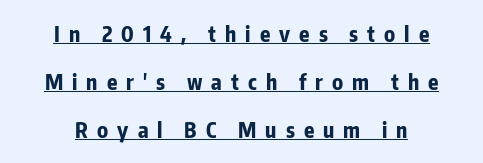
Summary of vertical rhythm: relaxed, with wide interline spacing. Inter-character spacing is expanded well beyond the font's built-in metrics. This sample is center-justified, so both line endings float freely. The glyphs have the mass of a bold cut. This is underlined copy, the kind a proofreader might mark for attention. Nope, not italic — everything's standing straight.
